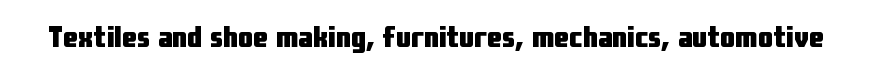
Looks like regular typesetting: each glyph gets only the width it needs. Classification — sans serif. Stroke thickness is high; the sample reads as a true bold. The lettering holds an erect, upright posture throughout. The area under the type is left untouched.
